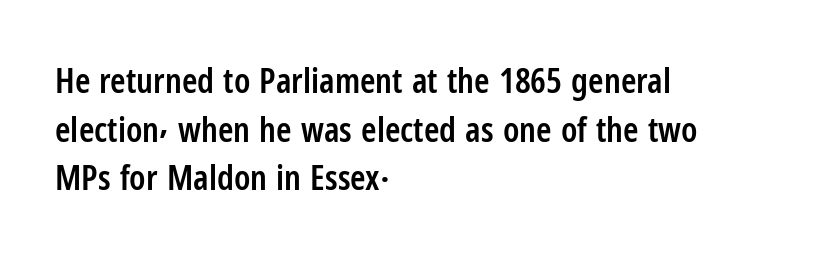
{"serif": "no", "italic": "no", "bold": "semi", "weight": "semibold", "width": "condensed", "stroke_contrast": "low", "x_height": "medium", "monospaced": "no", "underline": "no", "align": "left", "line_spacing": "normal", "line_spacing_ratio": 1.39, "letter_spacing": "normal", "letter_spacing_em": 0.0, "glyph_px": 35}
